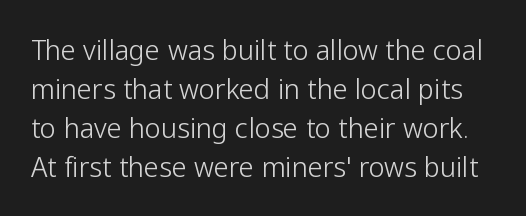
Q: Is the text bold? A: No.
Q: Is the text italic (slanted)? A: No, it is upright.
Q: Is the text underlined? A: No.
Q: Is the spacing between letters normal or unusually wide? A: Normal.
Q: Is the spacing between lines tight, normal or loose? A: Normal.
